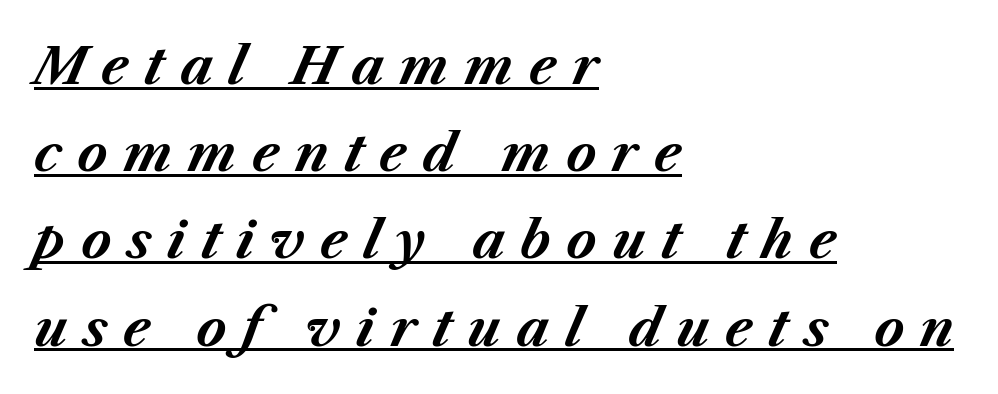
The image shows 51 px bold type, italic (leaning right); set left-aligned, line spacing 1.71x, unusually wide letter spacing (+0.3 em), underlined; medium stroke contrast and a medium x-height.
